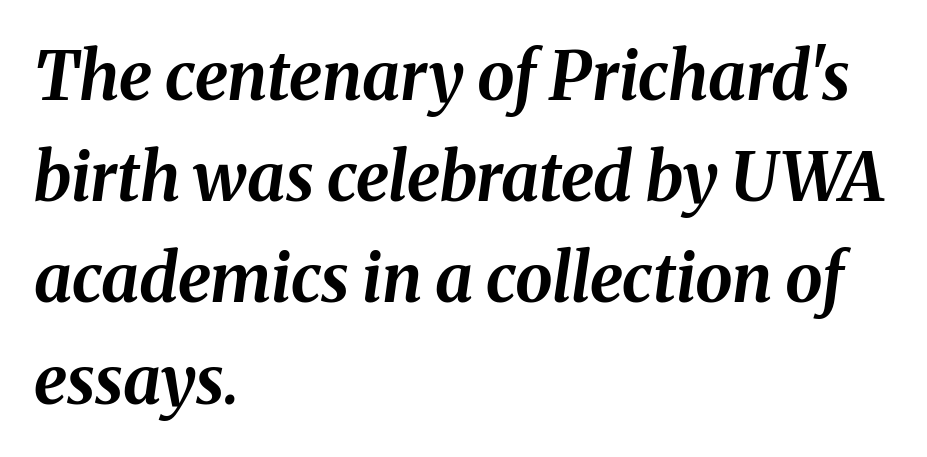
Q: Is the text bold? A: Yes.
Q: Is the text italic (slanted)? A: Yes, it leans right by about 8 degrees.
Q: Is the text underlined? A: No.
Q: How is the paragraph aligned? A: Left-aligned.
Q: Is the spacing between letters normal or unusually wide? A: Normal.
Q: Is the spacing between lines tight, normal or loose? A: Normal.
Q: Width (condensed, normal, or wide)? A: Normal.
Q: Stroke contrast? A: Medium.
Q: x-height? A: Medium.
Q: Monospaced? A: No.
